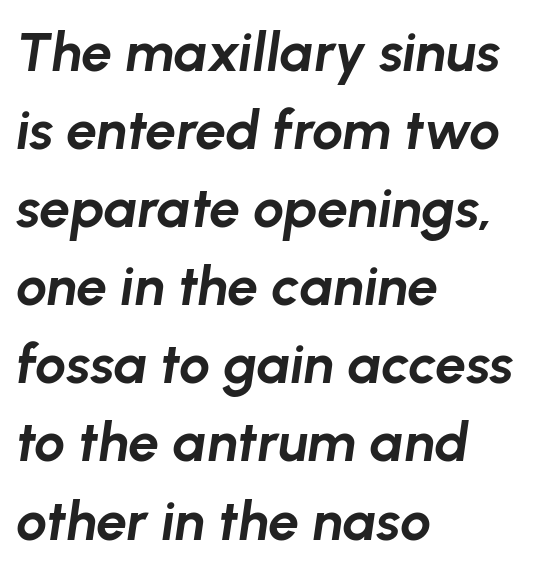
The image shows 55 px bold type, italic (leaning right); set left-aligned, normal line spacing (1.42x), normal letter spacing, not underlined; low stroke contrast and a medium x-height.
